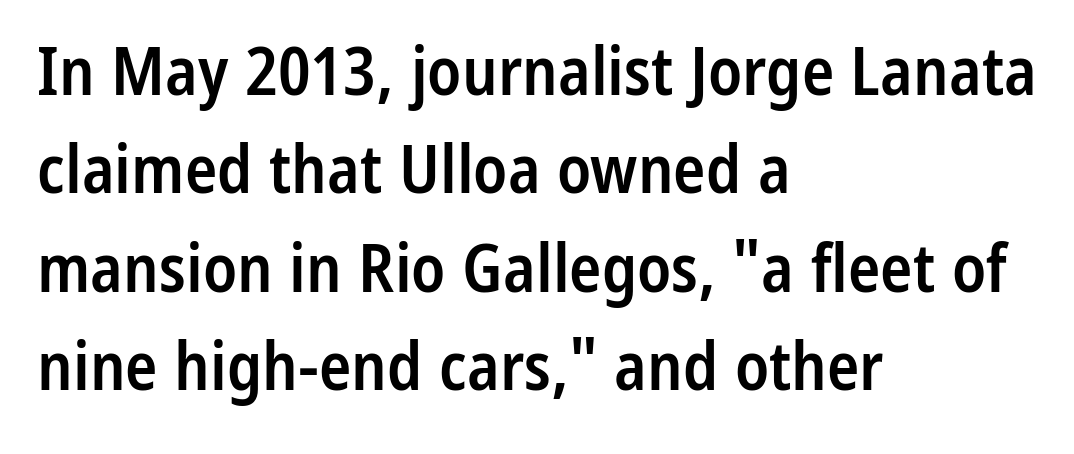
Q: Is the text bold? A: Semi-bold.
Q: Is the text italic (slanted)? A: No, it is upright.
Q: Is the typeface a serif or a sans-serif typeface? A: Sans-serif.
Q: Is the text underlined? A: No.
Q: How is the paragraph aligned? A: Left-aligned.
Q: Is the spacing between letters normal or unusually wide? A: Normal.
Q: Is the spacing between lines tight, normal or loose? A: Normal.
Q: Width (condensed, normal, or wide)? A: Condensed.
Q: Stroke contrast? A: Low.
Q: x-height? A: Medium.
Q: Monospaced? A: No.
